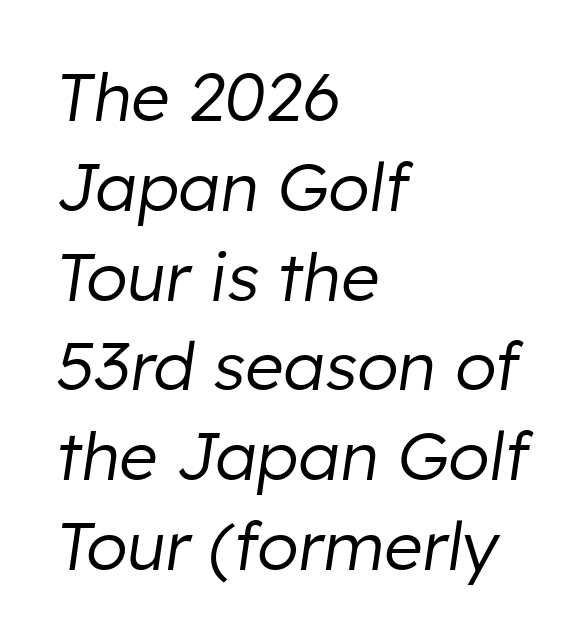
The image shows 67 px regular-weight type, italic (leaning right); set left-aligned, normal line spacing (1.34x), normal letter spacing, not underlined; low stroke contrast and a medium x-height.
